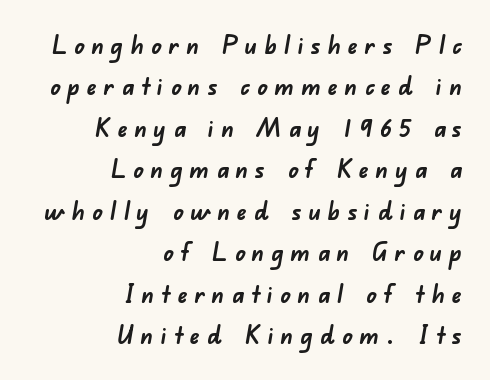
{"bold": "yes", "underline": "no", "align": "right", "line_spacing": "normal", "line_spacing_ratio": 1.66, "letter_spacing": "wide", "letter_spacing_em": 0.28, "glyph_px": 25}
